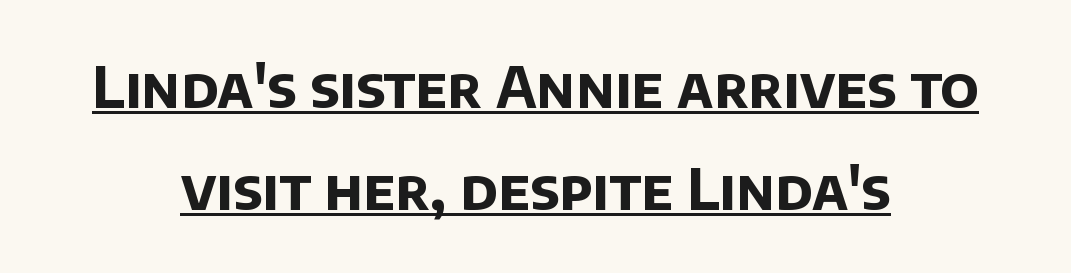
The image shows 56 px bold sans-serif type; set centered, line spacing 1.82x, normal letter spacing, underlined; low stroke contrast and a large x-height.
